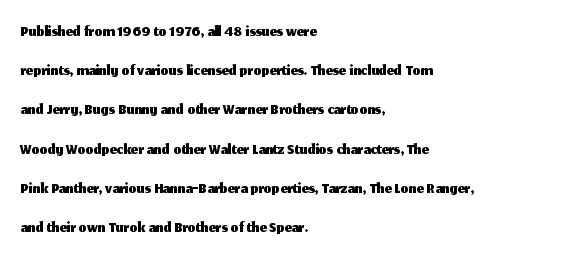
The foot of each line stays bare and open. Upright lettering throughout. Characters follow at the spacing the type designer built in. Line spacing here is normal.
